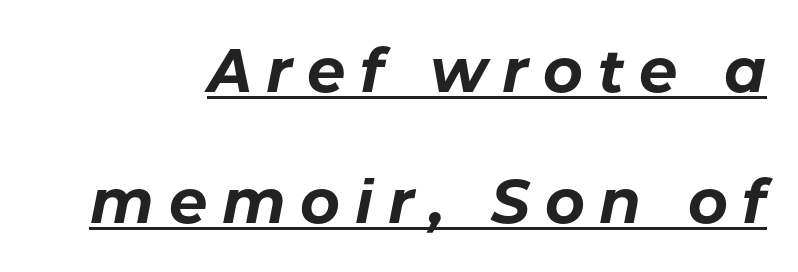
The image shows 61 px bold type, italic (leaning right); set right-aligned, loose line spacing (2.15x), unusually wide letter spacing (+0.24 em), underlined; low stroke contrast and a medium x-height.
